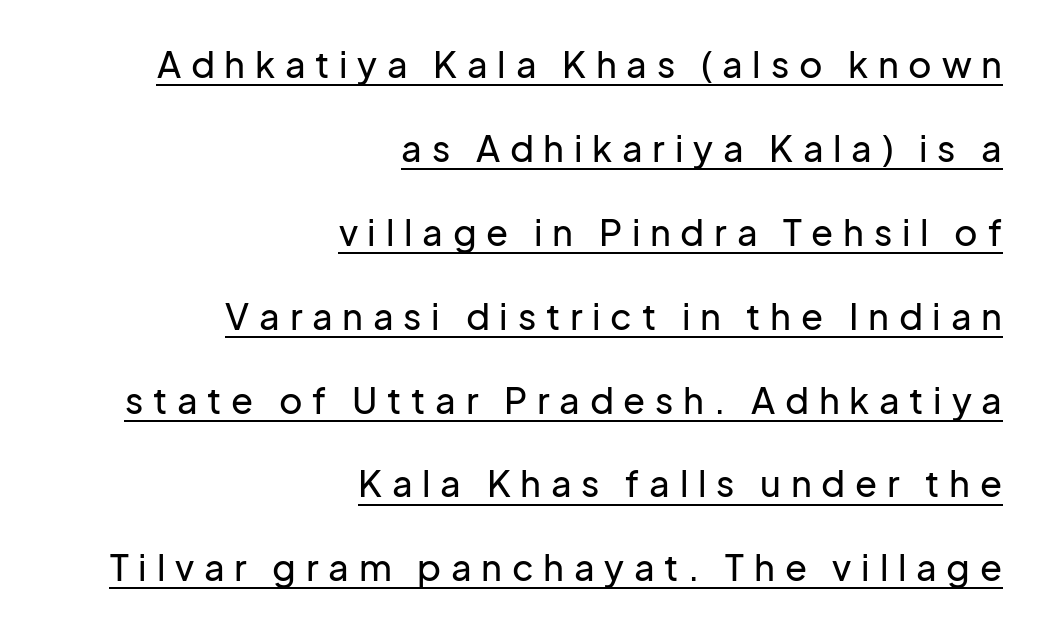
The rag falls on the left side of this text block. Inter-character spacing is expanded well beyond the font's built-in metrics. You can see a thin bar hugging the bottom of the glyphs. Widely set lines give the paragraph a tall, airy silhouette.
